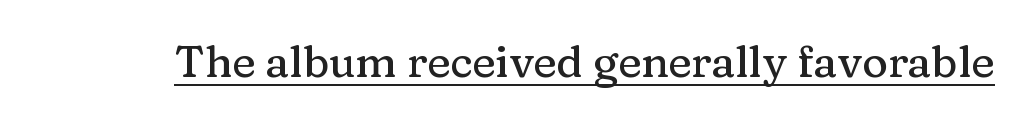
Each word holds together tightly as a unit, with standard inter-letter gaps. Honestly, the underline is the first thing you notice here. Style check: upright. Varying glyph widths throughout — classic text-font behaviour. I'd call this a serif setting — the letters wear small feet.
